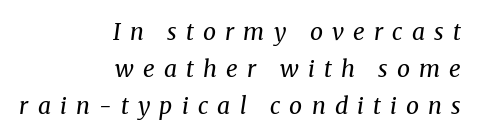
Beneath every word, the page is bare. The weight tops out at a normal text grade. Horizontally, the lines are justified to the trailing edge only. The lines sit at an ordinary, default distance from one another.
